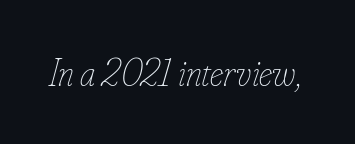
Q: Is the text bold? A: No.
Q: Is the text italic (slanted)? A: Yes, it leans right by about 16 degrees.
Q: Is the text underlined? A: No.
Q: Is the spacing between letters normal or unusually wide? A: Normal.
Q: Width (condensed, normal, or wide)? A: Condensed.
Q: Stroke contrast? A: Low.
Q: x-height? A: Small.
Q: Monospaced? A: No.
